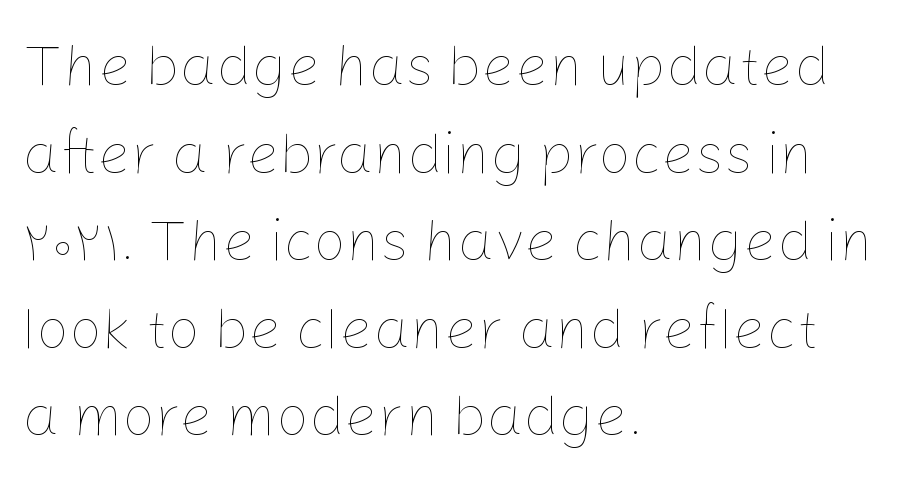
Q: Is the text bold? A: No.
Q: Is the text italic (slanted)? A: No, it is upright.
Q: Is the text underlined? A: No.
Q: How is the paragraph aligned? A: Left-aligned.
Q: Is the spacing between letters normal or unusually wide? A: Normal.
Q: Is the spacing between lines tight, normal or loose? A: Normal.
Q: Width (condensed, normal, or wide)? A: Normal.
Q: Stroke contrast? A: Low.
Q: x-height? A: Medium.
Q: Monospaced? A: No.
